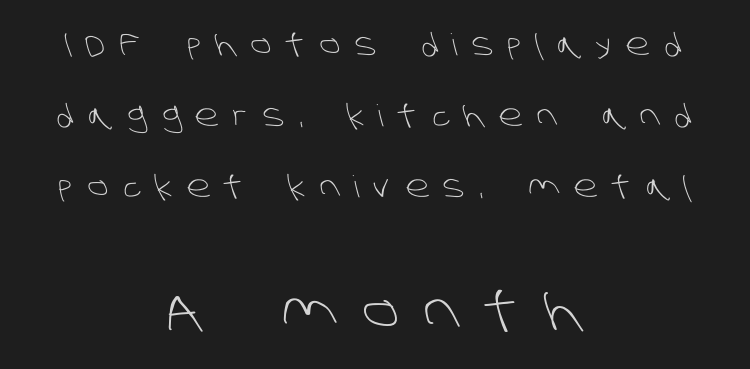
Q: Is the text bold? A: No.
Q: Is the typeface a serif or a sans-serif typeface? A: Sans-serif.
Q: Is the text underlined? A: No.
Q: How is the paragraph aligned? A: Centered.
Q: Is the spacing between letters normal or unusually wide? A: Unusually wide.
Q: Is the spacing between lines tight, normal or loose? A: Loose.
Q: Which block of text is set in a larger size, the first (top) or the second (bottom)? A: The second (bottom) one.
Q: Width (condensed, normal, or wide)? A: Normal.
Q: Stroke contrast? A: Low.
Q: x-height? A: Large.
Q: Monospaced? A: No.
